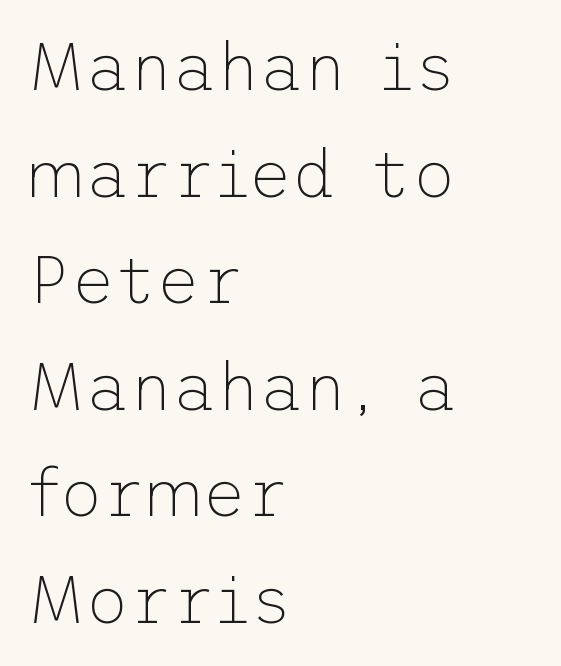
Stems here are at most as thick as an everyday book face. Does the type have serifs? No, each stem ends abruptly. The type sits square on the baseline with zero lean. A typesetter would call this leading conventional body-copy spacing.
